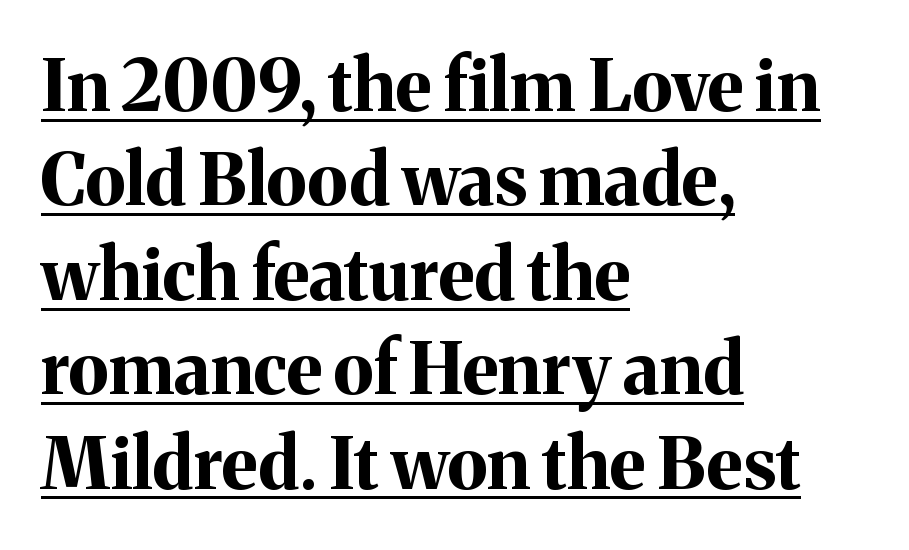
Q: Is the text bold? A: Yes.
Q: Is the text italic (slanted)? A: No, it is upright.
Q: Is the typeface a serif or a sans-serif typeface? A: Serif.
Q: Is the text underlined? A: Yes.
Q: How is the paragraph aligned? A: Left-aligned.
Q: Is the spacing between letters normal or unusually wide? A: Normal.
Q: Is the spacing between lines tight, normal or loose? A: Normal.
Q: Width (condensed, normal, or wide)? A: Normal.
Q: Stroke contrast? A: Medium.
Q: x-height? A: Medium.
Q: Monospaced? A: No.
